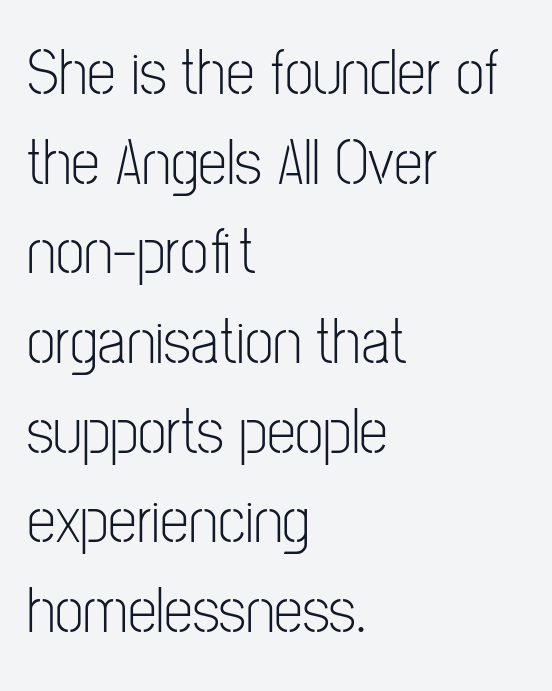
{"serif": "no", "italic": "no", "bold": "no", "weight": "light", "width": "condensed", "stroke_contrast": "low", "x_height": "medium", "monospaced": "no", "underline": "no", "align": "left", "line_spacing": "normal", "line_spacing_ratio": 1.38, "letter_spacing": "normal", "letter_spacing_em": 0.0, "glyph_px": 65}
